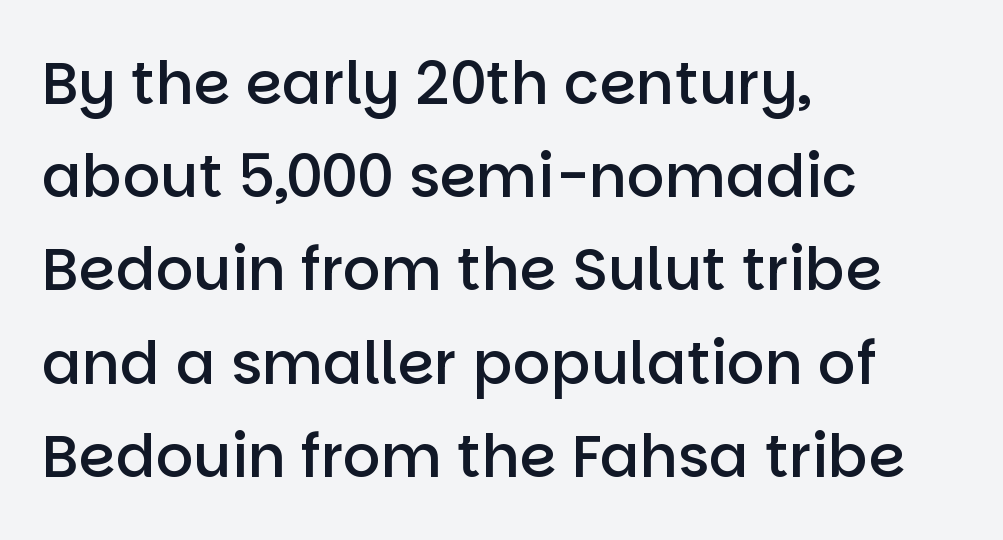
The image shows 59 px semibold sans-serif type, upright; set left-aligned, normal line spacing (1.58x), normal letter spacing, not underlined; low stroke contrast and a large x-height.
